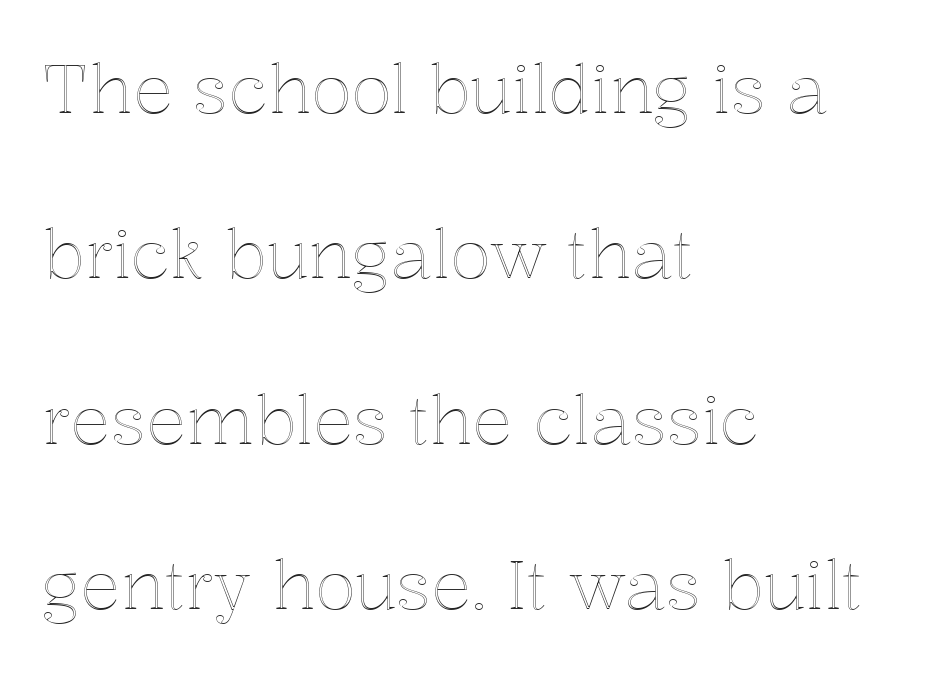
{"italic": "no", "width": "normal", "x_height": "medium", "monospaced": "no", "underline": "no", "align": "left", "line_spacing": "loose", "line_spacing_ratio": 2.47, "letter_spacing": "normal", "letter_spacing_em": 0.0, "glyph_px": 67}
